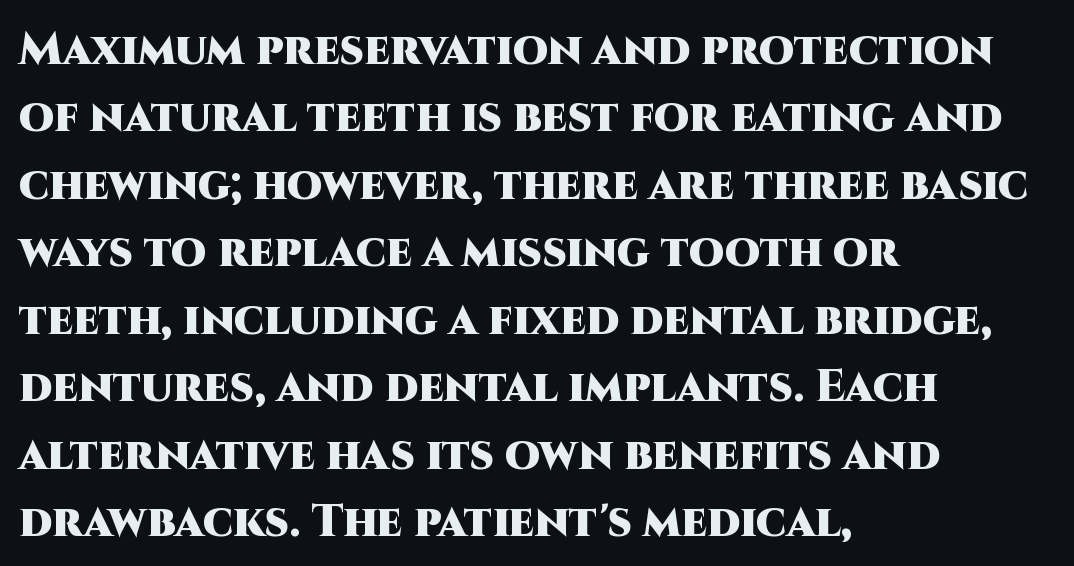
The image shows 45 px heavy sans-serif type, upright; set left-aligned, normal line spacing (1.5x), normal letter spacing, not underlined; high stroke contrast and a large x-height.
